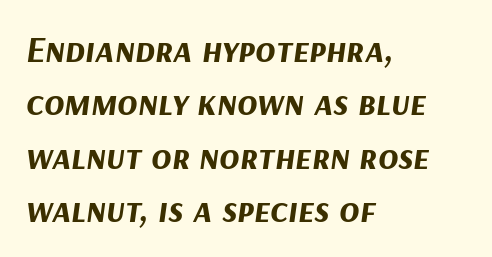
The image shows 37 px bold type, italic (leaning right); set left-aligned, normal line spacing (1.44x), normal letter spacing, not underlined; medium stroke contrast and a medium x-height.
